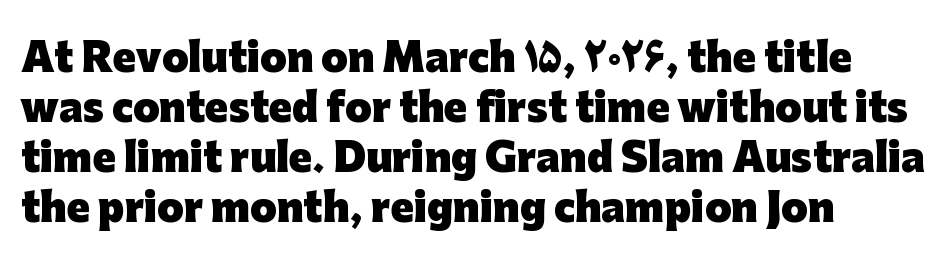
Typeset ragged right — the left edge is the straight one. Does the leading feel generous? No, just average. Strokes here are thick enough to call this a true bold. The passage shown is typed in a proportional face where columns would drift.
